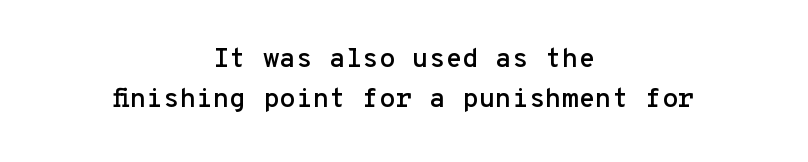
{"italic": "no", "underline": "no", "align": "center", "line_spacing": "normal", "line_spacing_ratio": 1.49, "letter_spacing": "normal", "letter_spacing_em": 0.0, "glyph_px": 27}
